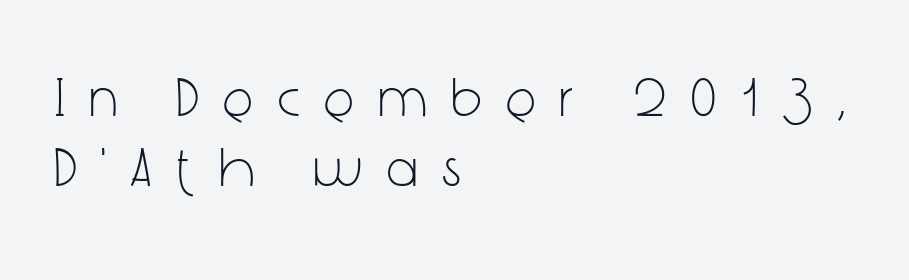
The lines sit at an ordinary, default distance from one another. One-word summary of the alignment: left. The baseline area is clear. The face used here is rendered with a markedly widened letterfit. The face used here is proportionally spaced, like ordinary book or web type.
